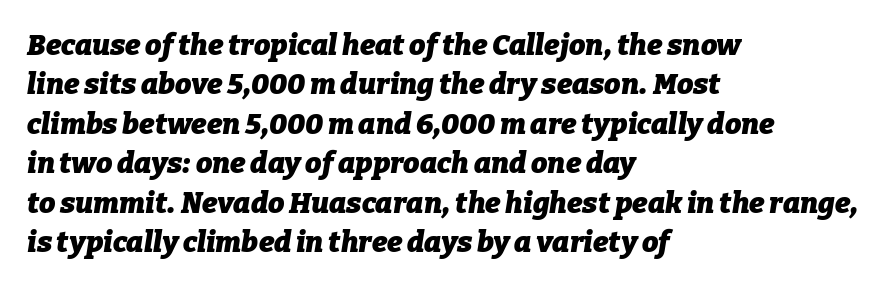
This is oblique type, the kind used for emphasis or titles. All the whitespace from short lines collects on the right. Notice how thick the strokes are: this is what a full bold looks like. Vertical spacing — default. Any mark beneath the type? The region is blank. Each word holds together tightly as a unit, with standard inter-letter gaps.
